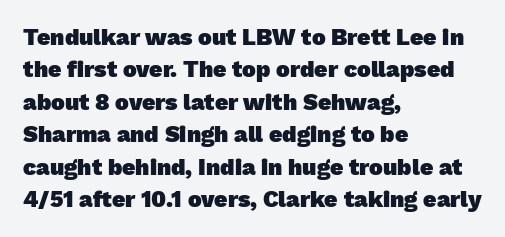
Teacher's note: observe the even left margin — that is flush-left alignment. This is heavy type, rendered in bold. Compared with typical body copy, the letter spacing here is the same. Is there much room between lines? A standard amount, neither cramped nor airy. Lines of text with bare space underneath.
